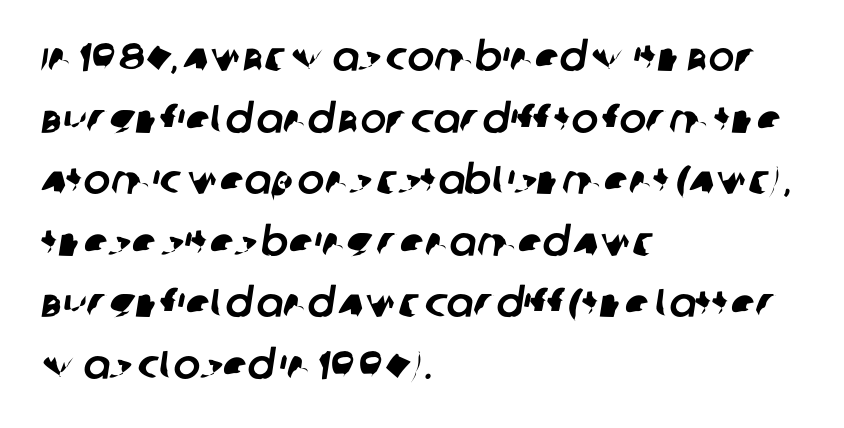
Q: Is the typeface a serif or a sans-serif typeface? A: Sans-serif.
Q: Is the text underlined? A: No.
Q: How is the paragraph aligned? A: Left-aligned.
Q: Is the spacing between letters normal or unusually wide? A: Normal.
Q: Is the spacing between lines tight, normal or loose? A: Normal.
Q: Width (condensed, normal, or wide)? A: Normal.
Q: Stroke contrast? A: Low.
Q: x-height? A: Large.
Q: Monospaced? A: No.
